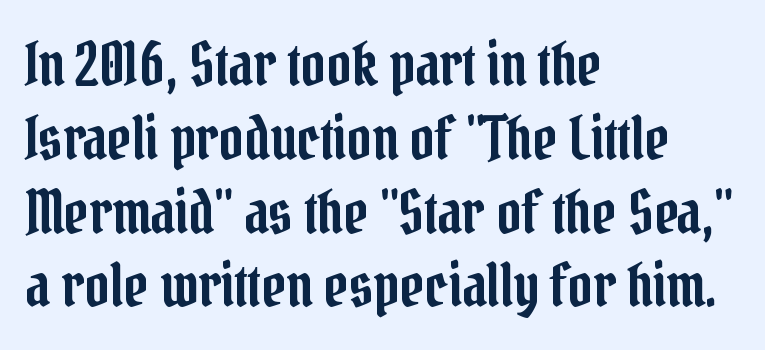
Q: Is the text italic (slanted)? A: No, it is upright.
Q: Is the typeface a serif or a sans-serif typeface? A: Serif.
Q: Is the text underlined? A: No.
Q: How is the paragraph aligned? A: Left-aligned.
Q: Is the spacing between letters normal or unusually wide? A: Normal.
Q: Width (condensed, normal, or wide)? A: Condensed.
Q: Stroke contrast? A: Low.
Q: x-height? A: Medium.
Q: Monospaced? A: No.
